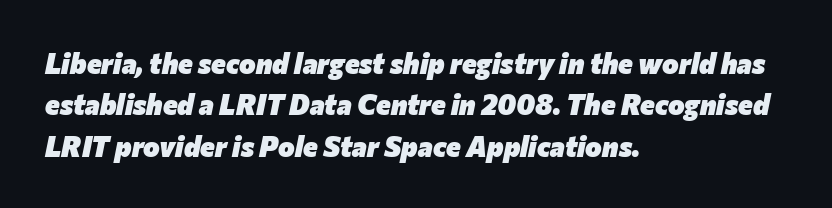
The image shows 28 px heavy type, italic (leaning right); set left-aligned, normal line spacing (1.48x), normal letter spacing, not underlined; low stroke contrast and a medium x-height.
